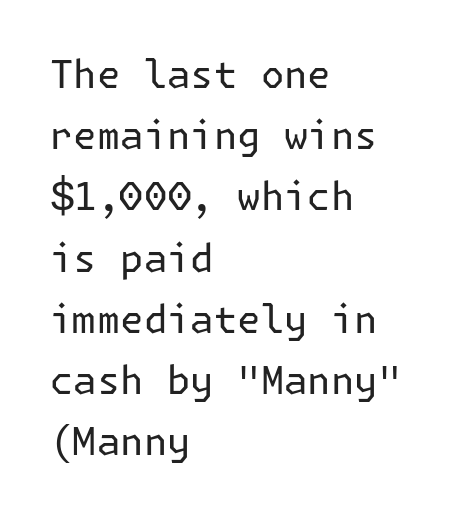
Q: Is the text bold? A: No.
Q: Is the text italic (slanted)? A: No, it is upright.
Q: Is the typeface a serif or a sans-serif typeface? A: Sans-serif.
Q: Is the text underlined? A: No.
Q: How is the paragraph aligned? A: Left-aligned.
Q: Is the spacing between letters normal or unusually wide? A: Normal.
Q: Is the spacing between lines tight, normal or loose? A: Normal.
Q: Width (condensed, normal, or wide)? A: Normal.
Q: Stroke contrast? A: Low.
Q: x-height? A: Medium.
